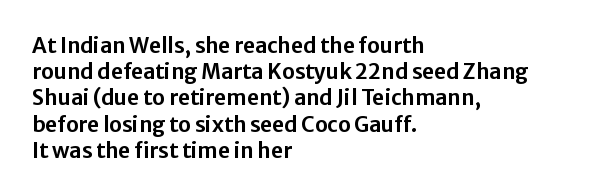
The image shows 21 px text type, upright; set left-aligned, normal line spacing (1.25x), normal letter spacing, not underlined.
